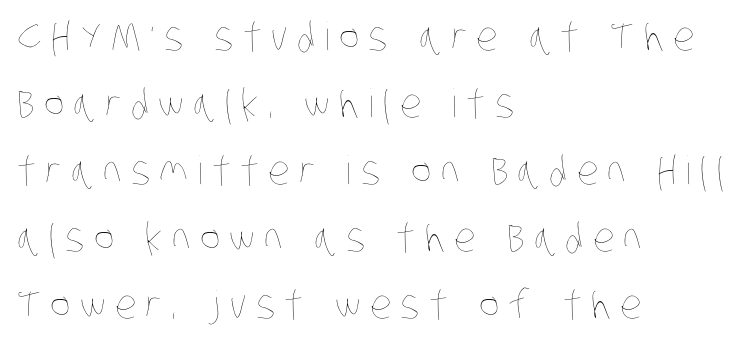
The image shows 39 px thin, condensed type; set left-aligned, line spacing 1.72x, unusually wide letter spacing (+0.24 em), not underlined; low stroke contrast and a large x-height.
